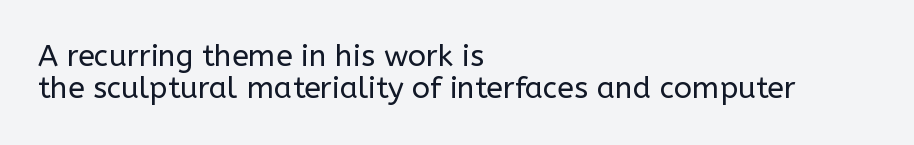
{"serif": "no", "italic": "no", "bold": "no", "weight": "regular", "width": "normal", "stroke_contrast": "low", "x_height": "medium", "monospaced": "no", "underline": "no", "align": "left", "line_spacing": "tight", "line_spacing_ratio": 1.07, "letter_spacing": "normal", "letter_spacing_em": 0.0, "glyph_px": 30}
